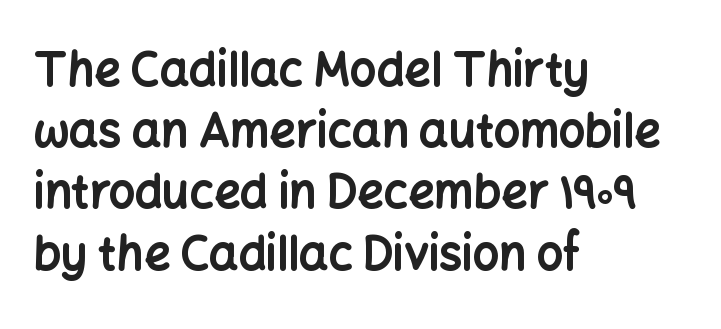
{"serif": "no", "italic": "no", "bold": "yes", "weight": "bold", "width": "normal", "stroke_contrast": "low", "x_height": "medium", "monospaced": "no", "underline": "no", "align": "left", "line_spacing": "normal", "line_spacing_ratio": 1.33, "letter_spacing": "normal", "letter_spacing_em": 0.0, "glyph_px": 46}
